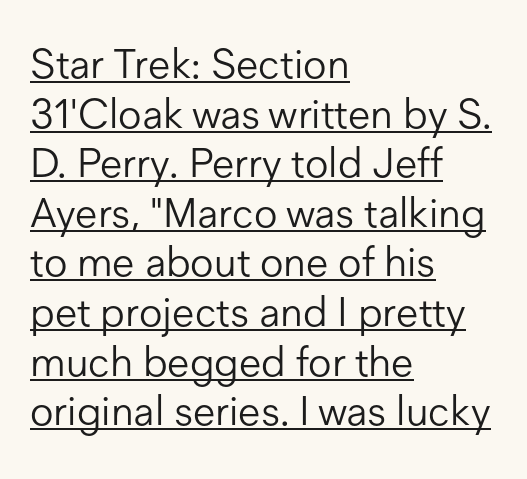
The gaps between neighbouring characters are ordinary and unremarkable. Tall strokes in this sample are plumb rather than angled. Stems here are at most as thick as an everyday book face. The characters display no serif detailing; their extremities are plain.
